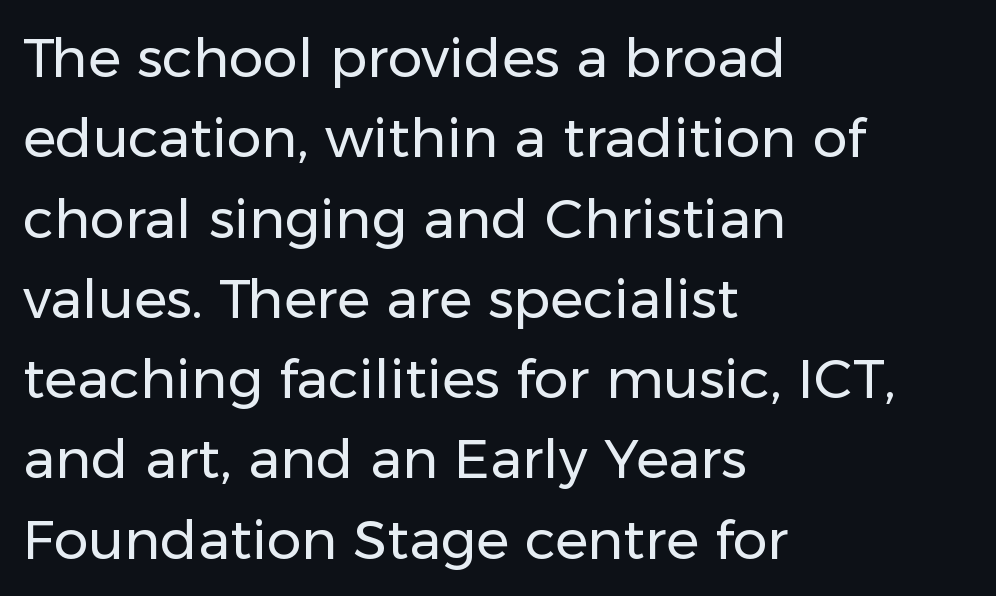
{"serif": "no", "italic": "no", "bold": "no", "weight": "regular", "width": "normal", "stroke_contrast": "low", "x_height": "medium", "monospaced": "no", "underline": "no", "align": "left", "line_spacing": "normal", "line_spacing_ratio": 1.46, "letter_spacing": "normal", "letter_spacing_em": 0.0, "glyph_px": 55}
